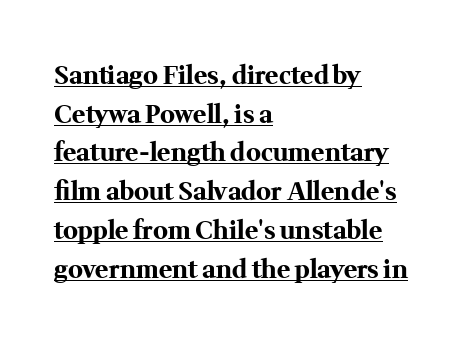
Every letter is thick-stroked: bold, no question. You can see a thin bar hugging the bottom of the glyphs. If you measured baseline to baseline, you'd find a middling distance. These lines stack with their left ends in a neat column.
